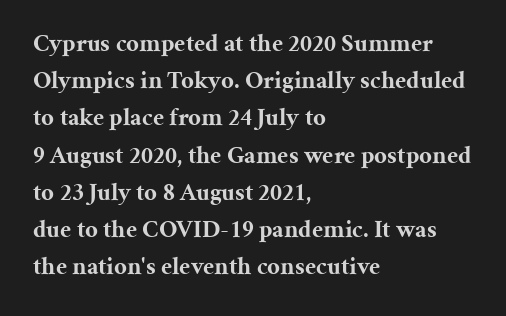
Q: Is the text bold? A: Yes.
Q: Is the text italic (slanted)? A: No, it is upright.
Q: Is the text underlined? A: No.
Q: How is the paragraph aligned? A: Left-aligned.
Q: Is the spacing between letters normal or unusually wide? A: Normal.
Q: Is the spacing between lines tight, normal or loose? A: Normal.
